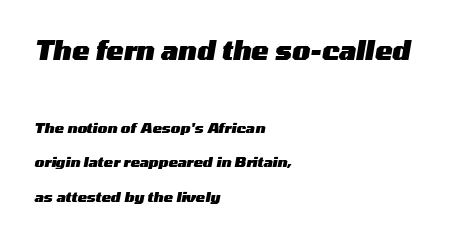
Compared with typical paragraphs, the rows here are farther apart. The earlier block is typeset at a bigger size than the later block. Honestly, the letter spacing is just normal — you wouldn't notice it. Short and long lines alike share a common starting point at left.
